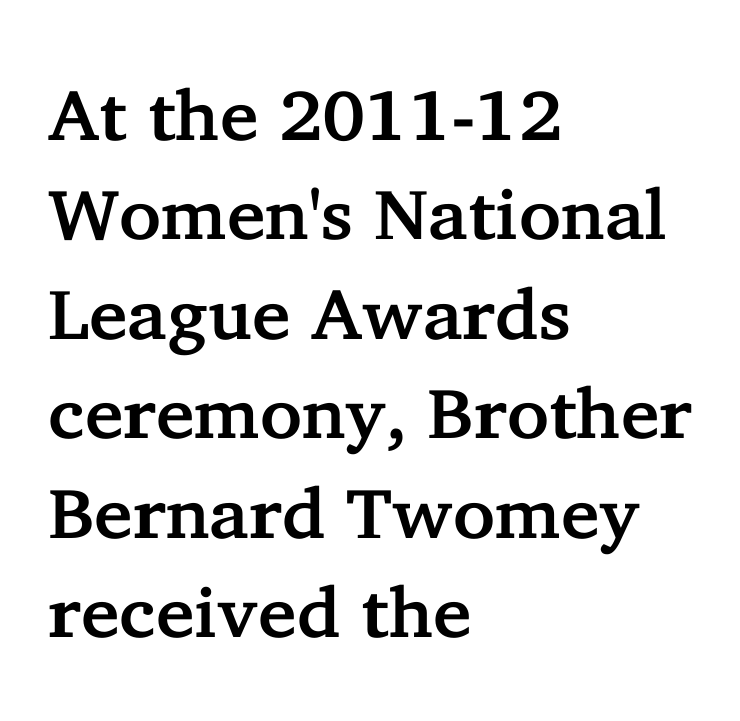
The image shows 71 px serif type, upright; set left-aligned, normal line spacing (1.4x), normal letter spacing, not underlined; low stroke contrast and a medium x-height.
